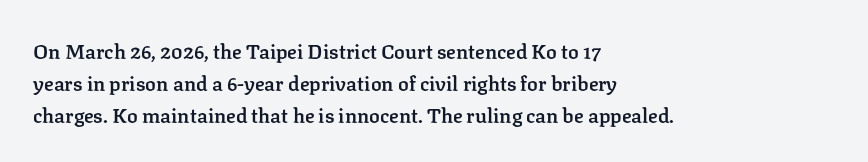
In terms of letterspacing, this is plain default setting. Words float on clear page, feet unadorned. A fair bit of extra ink — the face is semibold, not bold. One-word summary of the alignment: left. A typesetter would call this leading conventional body-copy spacing.
